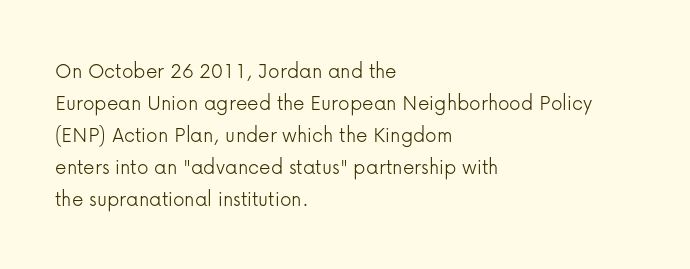
Q: Is the text bold? A: No.
Q: Is the text italic (slanted)? A: No, it is upright.
Q: Is the text underlined? A: No.
Q: How is the paragraph aligned? A: Left-aligned.
Q: Is the spacing between letters normal or unusually wide? A: Normal.
Q: Is the spacing between lines tight, normal or loose? A: Normal.
